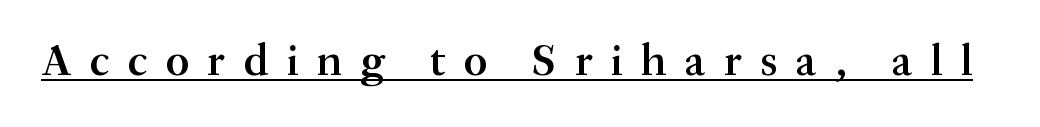
{"serif": "yes", "italic": "no", "bold": "semi", "weight": "semibold", "width": "normal", "stroke_contrast": "medium", "x_height": "small", "monospaced": "no", "underline": "yes", "letter_spacing": "wide", "letter_spacing_em": 0.42, "glyph_px": 44}
